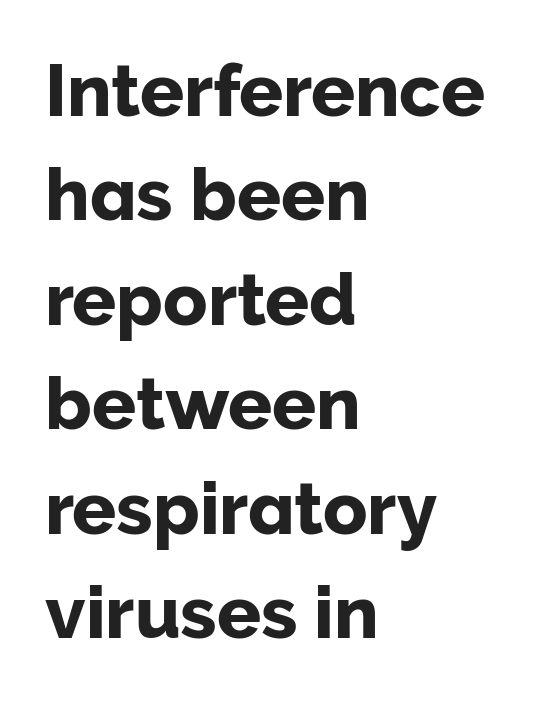
{"serif": "no", "italic": "no", "width": "normal", "stroke_contrast": "low", "x_height": "medium", "monospaced": "no", "underline": "no", "align": "left", "line_spacing": "normal", "line_spacing_ratio": 1.43, "letter_spacing": "normal", "letter_spacing_em": 0.0, "glyph_px": 73}
